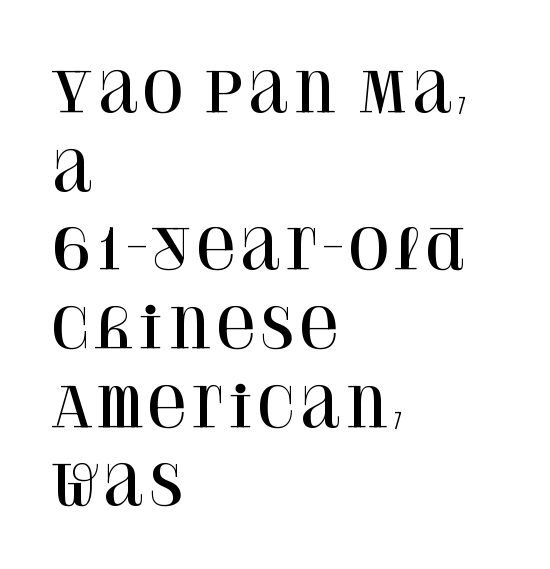
The image shows 55 px serif type, upright; set left-aligned, normal line spacing (1.43x), normal letter spacing, not underlined; high stroke contrast and a large x-height.
